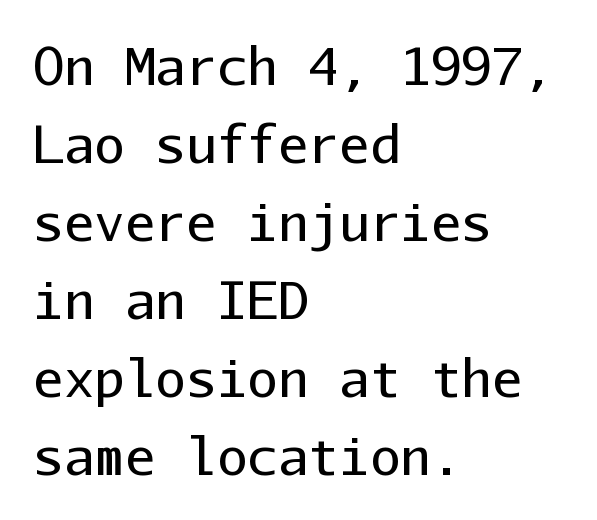
The image shows 51 px regular-weight sans-serif type, upright, monospaced; set left-aligned, normal line spacing (1.53x), normal letter spacing, not underlined; low stroke contrast and a medium x-height.
